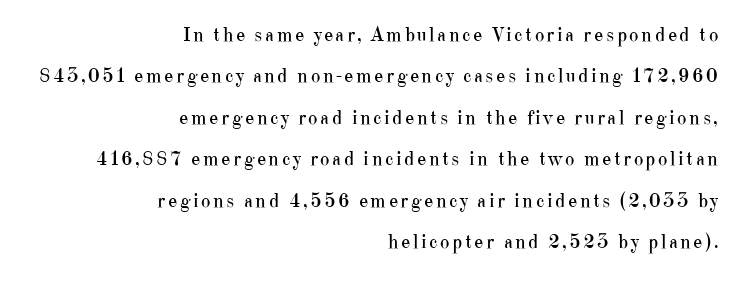
Q: Is the text bold? A: No.
Q: Is the text italic (slanted)? A: No, it is upright.
Q: Is the text underlined? A: No.
Q: How is the paragraph aligned? A: Right-aligned.
Q: Is the spacing between lines tight, normal or loose? A: Loose.
